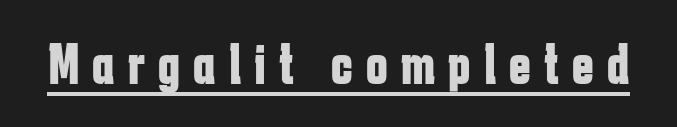
Somebody hit Ctrl+U on this one — the words are underlined. On the weight axis this lands at bold, roughly 700. Italic: no, the glyphs are upright roman. The glyphs in this specimen are sans serif.
